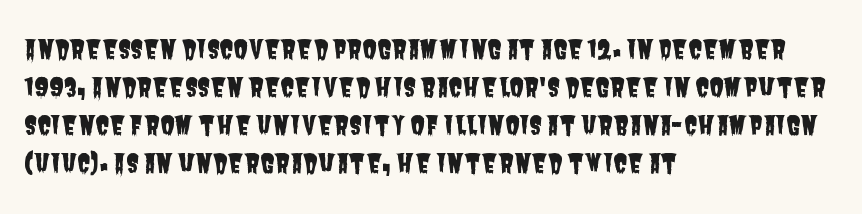
{"underline": "no", "align": "left", "line_spacing": "normal", "line_spacing_ratio": 1.46, "letter_spacing": "normal", "letter_spacing_em": 0.0, "glyph_px": 26}
